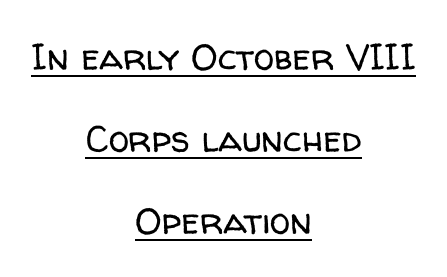
The image shows 37 px regular-weight sans-serif type, upright; set centered, loose line spacing (2.21x), normal letter spacing, underlined; low stroke contrast and a medium x-height.
